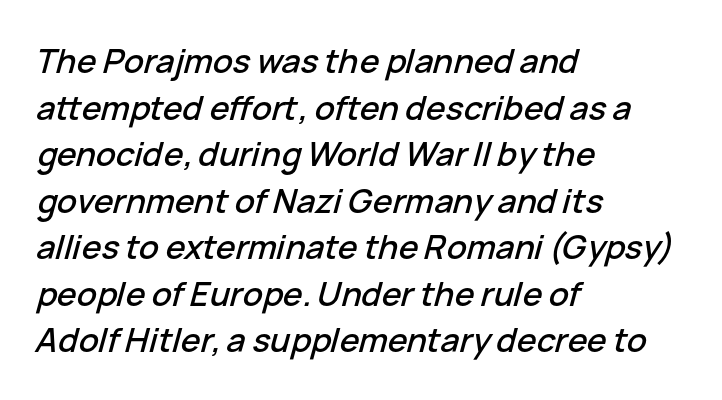
Q: Is the text italic (slanted)? A: Yes, it leans right by about 15 degrees.
Q: Is the text underlined? A: No.
Q: How is the paragraph aligned? A: Left-aligned.
Q: Is the spacing between letters normal or unusually wide? A: Normal.
Q: Is the spacing between lines tight, normal or loose? A: Normal.
Q: Width (condensed, normal, or wide)? A: Normal.
Q: Stroke contrast? A: Low.
Q: x-height? A: Medium.
Q: Monospaced? A: No.
